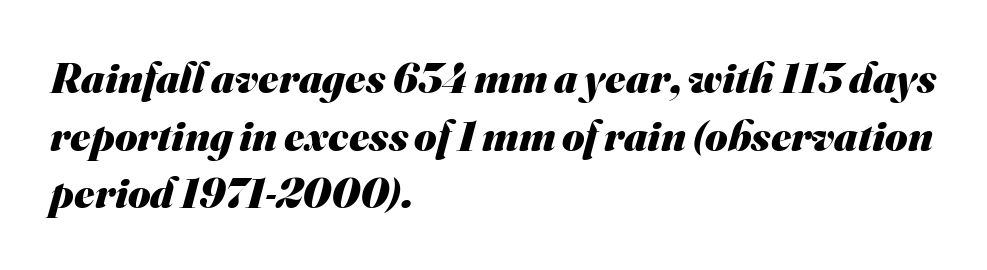
Left-aligned paragraph, ragged on the right. Unlike a traditional serif, this face leaves its strokes unadorned. Each letter keeps its own natural width here, so spacing adapts to shape. As a designer I'd log this as weight 700, bold. One glance says typical: line gaps are just what's usual. The strip under each line holds only bare page.
